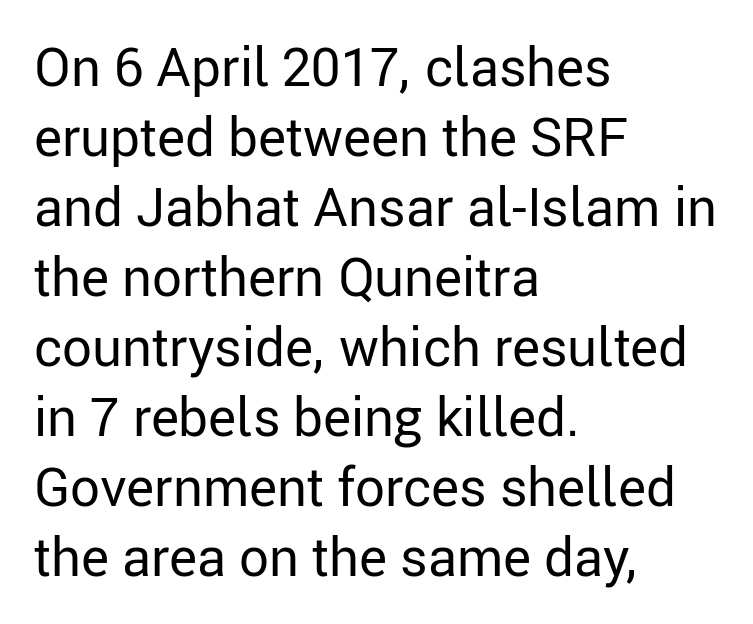
Q: Is the text bold? A: No.
Q: Is the text italic (slanted)? A: No, it is upright.
Q: Is the typeface a serif or a sans-serif typeface? A: Sans-serif.
Q: Is the text underlined? A: No.
Q: How is the paragraph aligned? A: Left-aligned.
Q: Is the spacing between letters normal or unusually wide? A: Normal.
Q: Is the spacing between lines tight, normal or loose? A: Normal.
Q: Width (condensed, normal, or wide)? A: Normal.
Q: Stroke contrast? A: Low.
Q: x-height? A: Medium.
Q: Monospaced? A: No.
